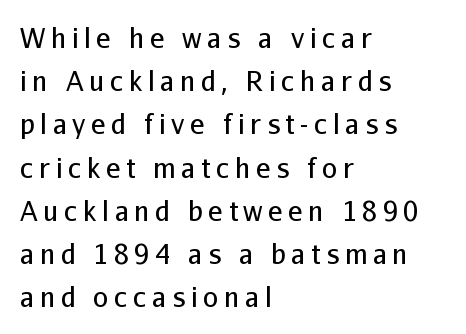
{"italic": "no", "bold": "no", "underline": "no", "align": "left", "line_spacing": "normal", "line_spacing_ratio": 1.6, "letter_spacing": "wide", "letter_spacing_em": 0.21, "glyph_px": 27}
